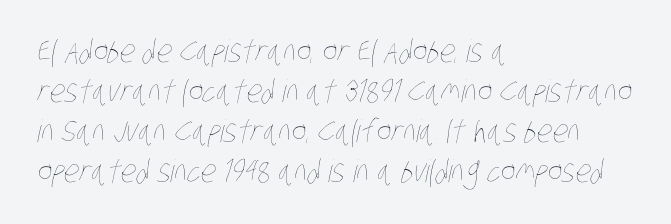
The image shows 31 px thin, condensed type; set left-aligned, normal line spacing (1.29x), normal letter spacing, not underlined; low stroke contrast and a large x-height.
